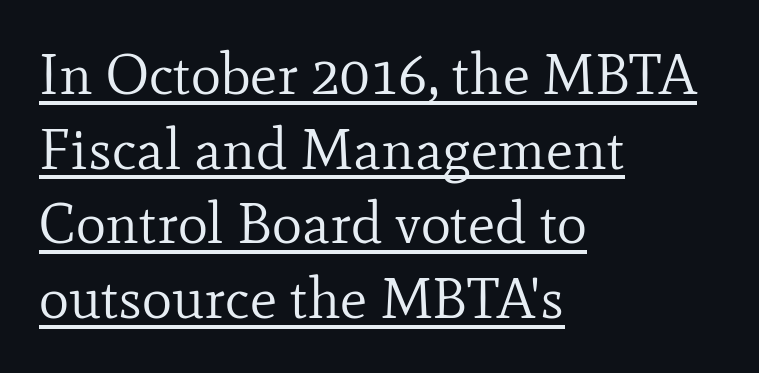
Q: Is the text bold? A: No.
Q: Is the text italic (slanted)? A: No, it is upright.
Q: Is the typeface a serif or a sans-serif typeface? A: Serif.
Q: Is the text underlined? A: Yes.
Q: How is the paragraph aligned? A: Left-aligned.
Q: Is the spacing between letters normal or unusually wide? A: Normal.
Q: Is the spacing between lines tight, normal or loose? A: Normal.
Q: Width (condensed, normal, or wide)? A: Normal.
Q: Stroke contrast? A: Low.
Q: x-height? A: Small.
Q: Monospaced? A: No.
